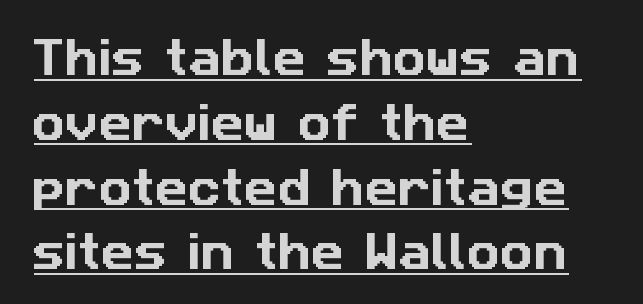
The image shows 41 px sans-serif type; set left-aligned, normal line spacing (1.58x), normal letter spacing, underlined; low stroke contrast and a medium x-height.
